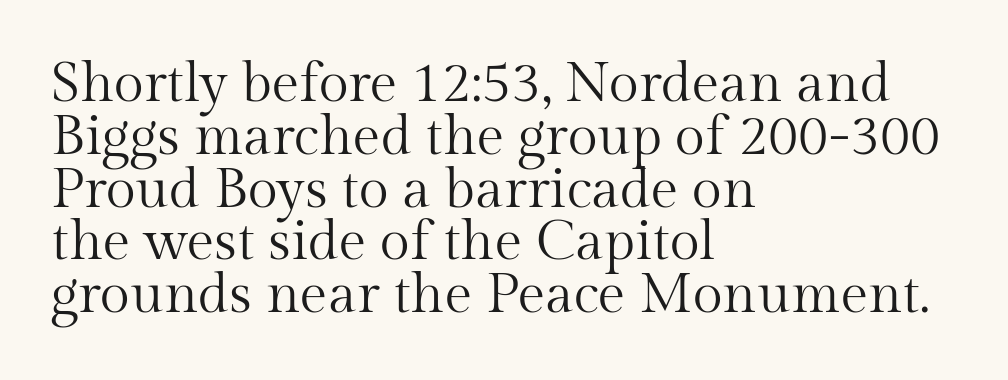
When letters stand straight like this, we call the style roman or upright. The space directly below the letters is spotless. Classification — serif. This reads as an unemphasized weight, regular at the heaviest.
